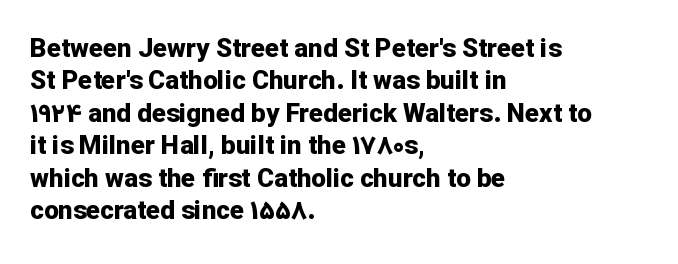
{"italic": "no", "bold": "yes", "underline": "no", "align": "left", "line_spacing": "normal", "line_spacing_ratio": 1.25, "letter_spacing": "normal", "letter_spacing_em": 0.0, "glyph_px": 26}
